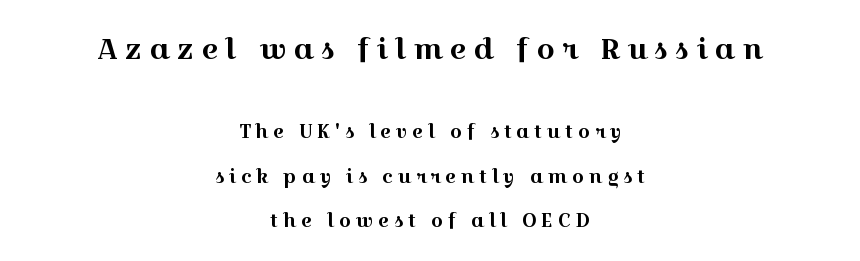
Q: Is the text italic (slanted)? A: No, it is upright.
Q: Is the typeface a serif or a sans-serif typeface? A: Serif.
Q: Is the text underlined? A: No.
Q: How is the paragraph aligned? A: Centered.
Q: Is the spacing between letters normal or unusually wide? A: Unusually wide.
Q: Is the spacing between lines tight, normal or loose? A: Loose.
Q: Which block of text is set in a larger size, the first (top) or the second (bottom)? A: The first (top) one.
Q: Width (condensed, normal, or wide)? A: Wide.
Q: x-height? A: Medium.
Q: Monospaced? A: No.
